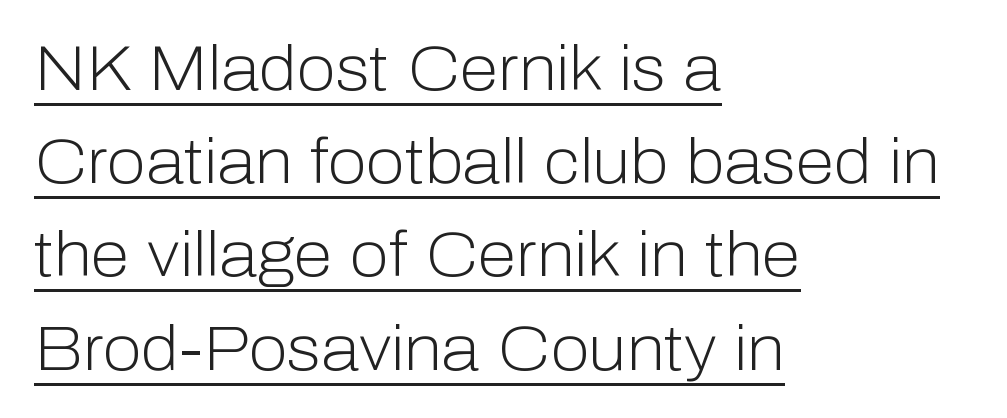
{"serif": "no", "italic": "no", "bold": "no", "weight": "light", "width": "normal", "stroke_contrast": "low", "x_height": "medium", "monospaced": "no", "underline": "yes", "align": "left", "line_spacing": "normal", "line_spacing_ratio": 1.48, "letter_spacing": "normal", "letter_spacing_em": 0.0, "glyph_px": 63}
